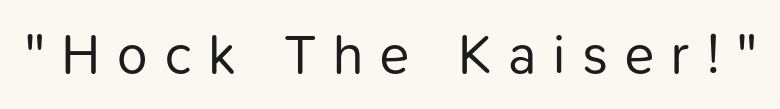
The image shows 55 px regular-weight sans-serif type, upright; set unusually wide letter spacing (+0.31 em), not underlined; low stroke contrast and a medium x-height.
